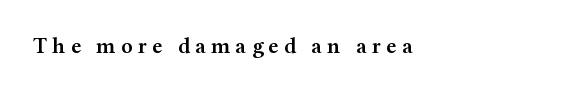
The image shows 22 px text type, upright; set unusually wide letter spacing (+0.24 em), not underlined.
